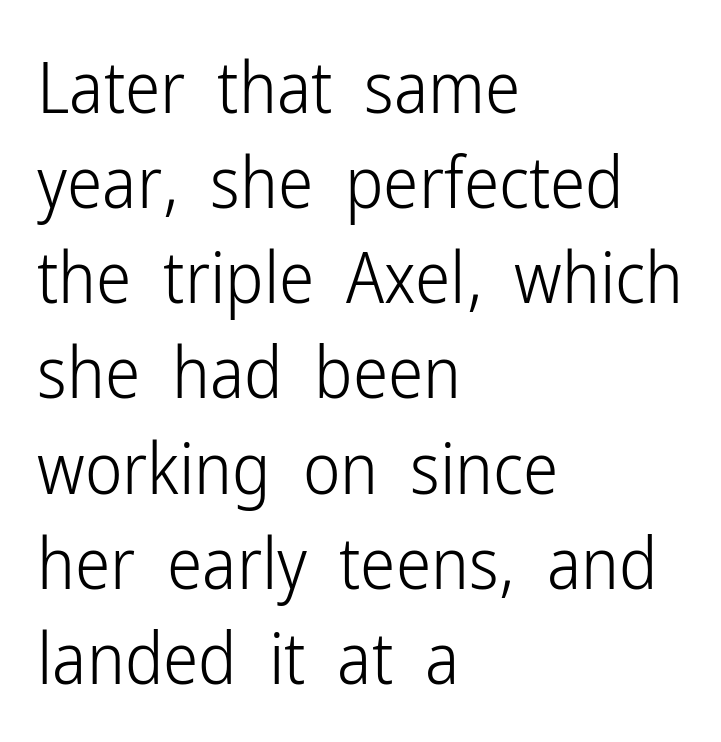
The image shows 71 px light, condensed sans-serif type, upright; set left-aligned, normal line spacing (1.34x), normal letter spacing, not underlined; low stroke contrast and a medium x-height.
